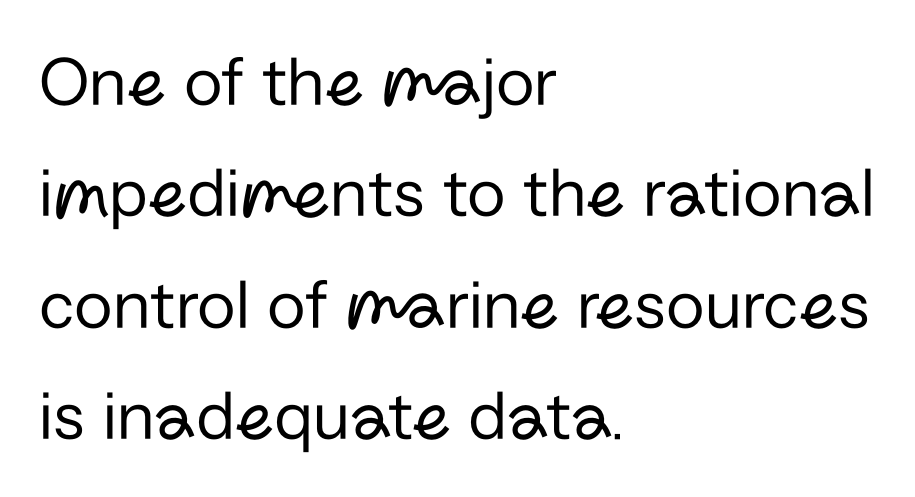
The image shows 71 px regular-weight sans-serif type, upright; set left-aligned, normal line spacing (1.57x), normal letter spacing, not underlined; low stroke contrast and a medium x-height.
